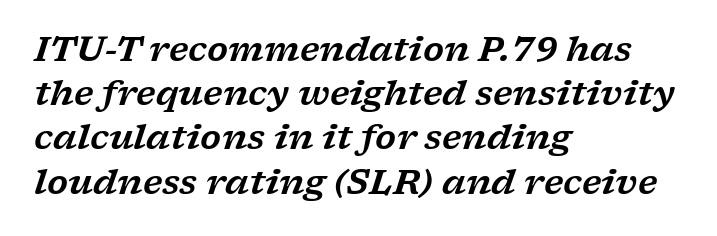
Evenly set lines give the paragraph a standard silhouette. A typesetter would call this proportional, since set widths differ per character. The typesetter chose a ragged-right arrangement here. Looking at the ascenders, they clearly lean.
